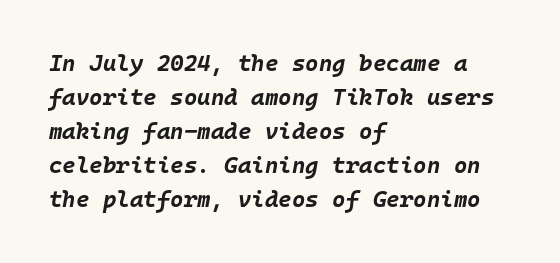
Q: Is the text bold? A: Yes.
Q: Is the text italic (slanted)? A: Yes, it leans right by about 10 degrees.
Q: Is the text underlined? A: No.
Q: How is the paragraph aligned? A: Left-aligned.
Q: Is the spacing between letters normal or unusually wide? A: Normal.
Q: Is the spacing between lines tight, normal or loose? A: Normal.
